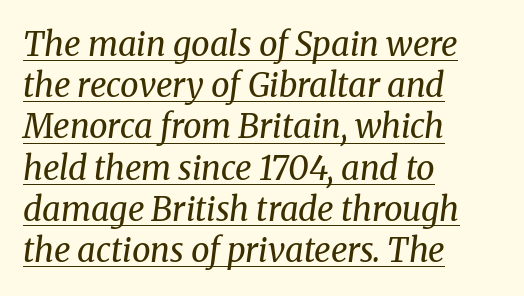
Q: Is the text bold? A: No.
Q: Is the text italic (slanted)? A: Yes, it leans right by about 8 degrees.
Q: Is the typeface a serif or a sans-serif typeface? A: Serif.
Q: Is the text underlined? A: Yes.
Q: How is the paragraph aligned? A: Left-aligned.
Q: Is the spacing between letters normal or unusually wide? A: Normal.
Q: Is the spacing between lines tight, normal or loose? A: Normal.
Q: Width (condensed, normal, or wide)? A: Normal.
Q: Stroke contrast? A: Medium.
Q: x-height? A: Medium.
Q: Monospaced? A: No.
